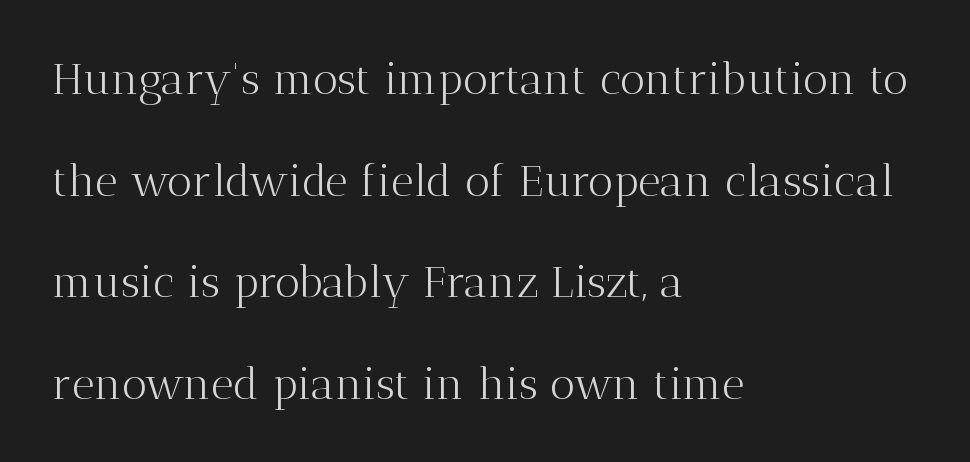
{"serif": "yes", "italic": "no", "bold": "no", "weight": "light", "width": "normal", "stroke_contrast": "medium", "x_height": "medium", "monospaced": "no", "underline": "no", "align": "left", "line_spacing": "loose", "line_spacing_ratio": 2.31, "letter_spacing": "normal", "letter_spacing_em": 0.0, "glyph_px": 44}
